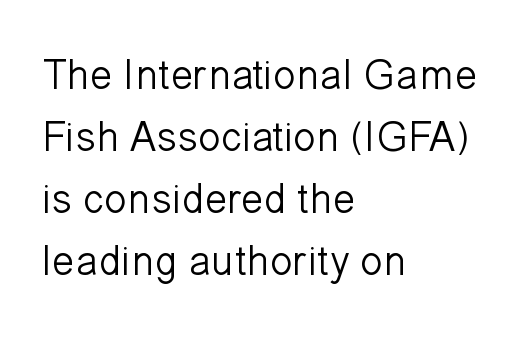
Q: Is the text bold? A: No.
Q: Is the text italic (slanted)? A: No, it is upright.
Q: Is the typeface a serif or a sans-serif typeface? A: Sans-serif.
Q: Is the text underlined? A: No.
Q: How is the paragraph aligned? A: Left-aligned.
Q: Is the spacing between letters normal or unusually wide? A: Normal.
Q: Is the spacing between lines tight, normal or loose? A: Normal.
Q: Width (condensed, normal, or wide)? A: Normal.
Q: Stroke contrast? A: Low.
Q: x-height? A: Medium.
Q: Monospaced? A: No.
